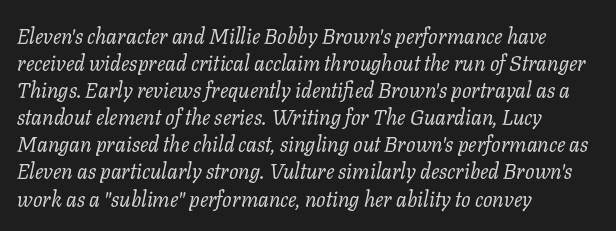
Teacher's note: observe the even left margin — that is flush-left alignment. Stroke mass is kept to a normal reading level or below. The lines sit at an ordinary, default distance from one another. The face used here is rendered with its standard letterfit. Unmarked baselines from the first word to the last.
